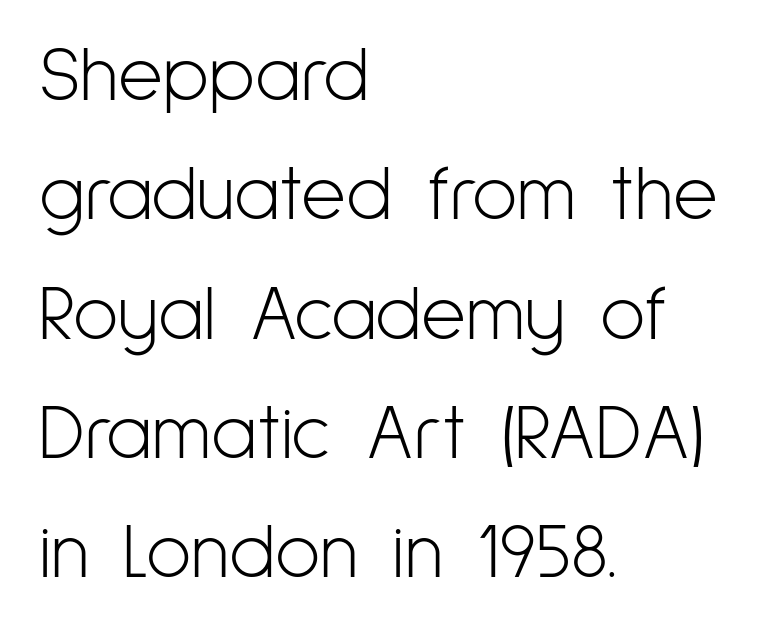
Q: Is the text bold? A: No.
Q: Is the text italic (slanted)? A: No, it is upright.
Q: Is the typeface a serif or a sans-serif typeface? A: Sans-serif.
Q: Is the text underlined? A: No.
Q: How is the paragraph aligned? A: Left-aligned.
Q: Is the spacing between letters normal or unusually wide? A: Normal.
Q: Is the spacing between lines tight, normal or loose? A: Normal.
Q: Width (condensed, normal, or wide)? A: Condensed.
Q: Stroke contrast? A: Low.
Q: x-height? A: Medium.
Q: Monospaced? A: No.
